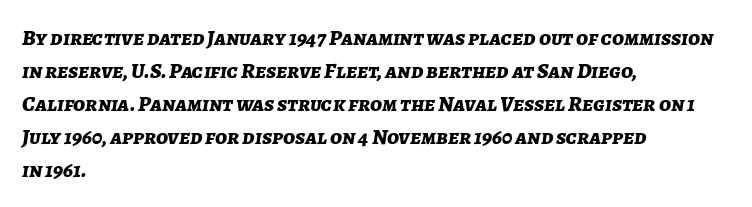
The image shows 22 px bold type, italic (leaning right); set left-aligned, normal line spacing (1.5x), normal letter spacing, not underlined.
